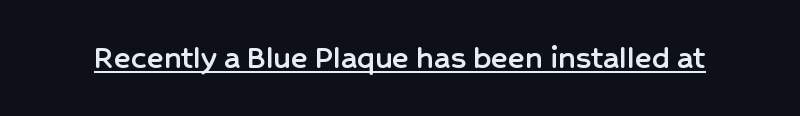
The image shows 35 px sans-serif type, upright; set normal letter spacing, underlined; low stroke contrast and a medium x-height.
